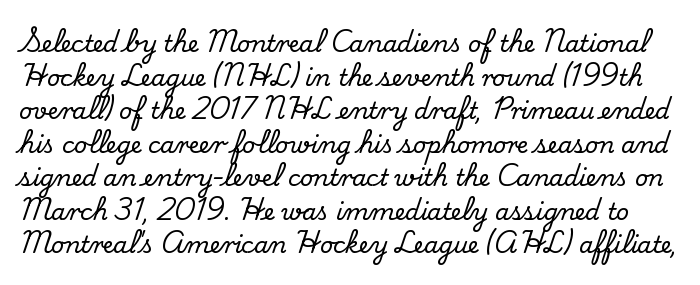
Q: Is the text italic (slanted)? A: Yes.
Q: Is the text underlined? A: No.
Q: Is the spacing between letters normal or unusually wide? A: Normal.
Q: Is the spacing between lines tight, normal or loose? A: Normal.
